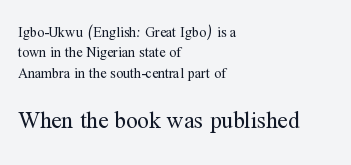
Q: Is the text bold? A: No.
Q: Is the text italic (slanted)? A: No, it is upright.
Q: Is the text underlined? A: No.
Q: How is the paragraph aligned? A: Left-aligned.
Q: Is the spacing between letters normal or unusually wide? A: Normal.
Q: Is the spacing between lines tight, normal or loose? A: Normal.
Q: Which block of text is set in a larger size, the first (top) or the second (bottom)? A: The second (bottom) one.
